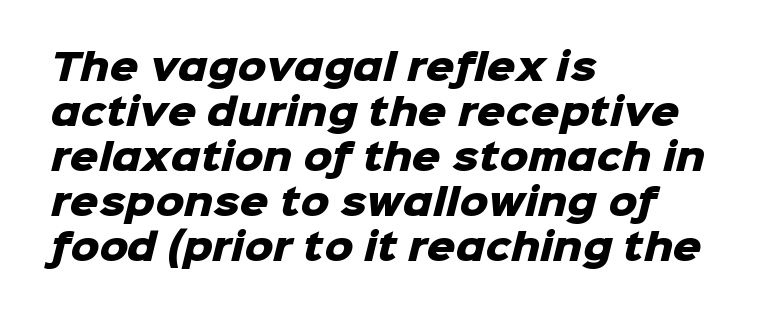
Q: Is the text bold? A: Yes.
Q: Is the typeface a serif or a sans-serif typeface? A: Sans-serif.
Q: Is the text underlined? A: No.
Q: How is the paragraph aligned? A: Left-aligned.
Q: Is the spacing between letters normal or unusually wide? A: Normal.
Q: Is the spacing between lines tight, normal or loose? A: Normal.
Q: Width (condensed, normal, or wide)? A: Normal.
Q: Stroke contrast? A: Low.
Q: x-height? A: Medium.
Q: Monospaced? A: No.
